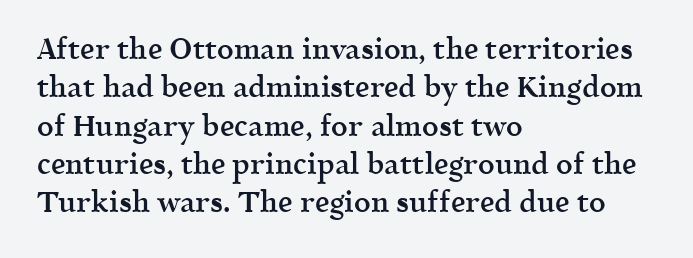
The image shows 29 px semibold serif type, upright; set left-aligned, normal line spacing (1.32x), normal letter spacing, not underlined; a medium x-height.
